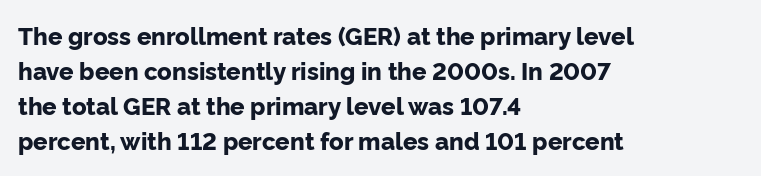
A classic flush-left, rag-right setting is used for this passage. The strokes are fattened all the way to bold. Plain, unruled lines of type. Tracking value appears to be zero — textbook default spacing.
